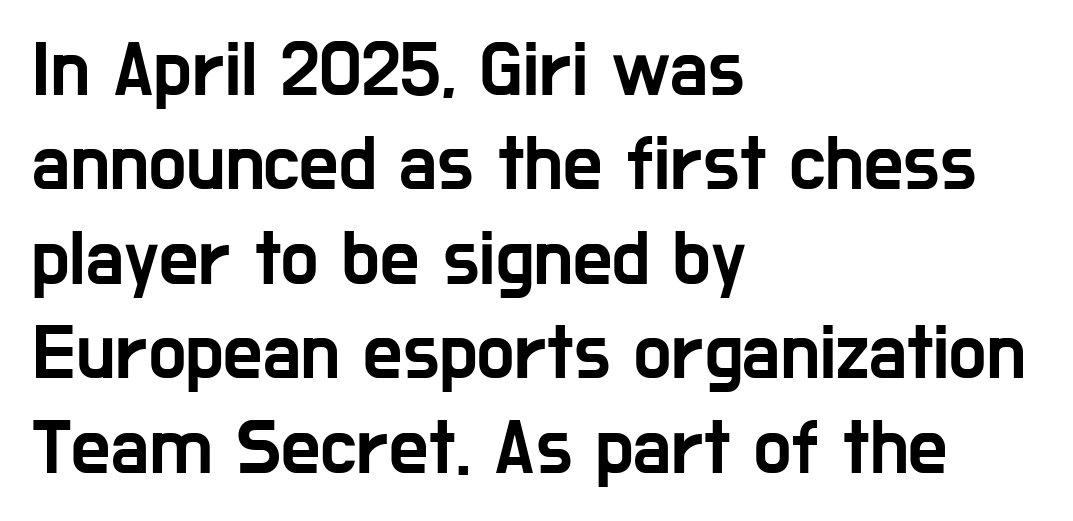
This rendering features lettering with no underline. Casual observation: everything's shoved over to the left. Character widths vary here, with narrow letters taking less room than wide ones. The typeface chosen for these lines omits serifs.
